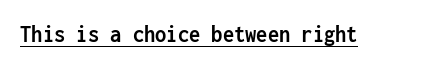
{"italic": "no", "bold": "yes", "underline": "yes", "letter_spacing": "normal", "letter_spacing_em": 0.0, "glyph_px": 25}
